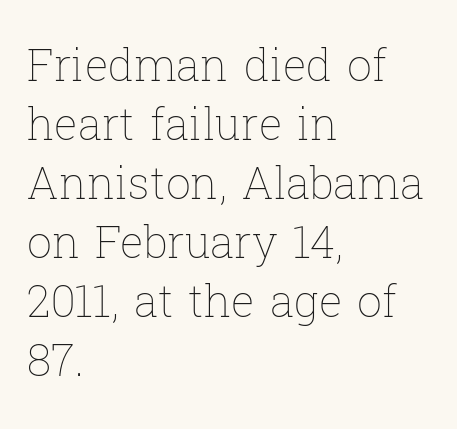
Q: Is the text bold? A: No.
Q: Is the text italic (slanted)? A: No, it is upright.
Q: Is the text underlined? A: No.
Q: How is the paragraph aligned? A: Left-aligned.
Q: Is the spacing between letters normal or unusually wide? A: Normal.
Q: Is the spacing between lines tight, normal or loose? A: Normal.
Q: Width (condensed, normal, or wide)? A: Normal.
Q: Stroke contrast? A: Low.
Q: x-height? A: Medium.
Q: Monospaced? A: No.
